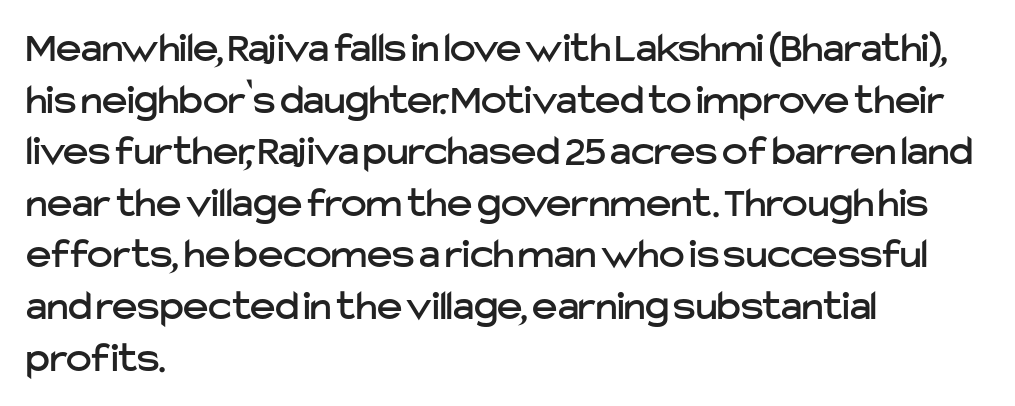
Q: Is the text italic (slanted)? A: No, it is upright.
Q: Is the typeface a serif or a sans-serif typeface? A: Sans-serif.
Q: Is the text underlined? A: No.
Q: How is the paragraph aligned? A: Left-aligned.
Q: Is the spacing between letters normal or unusually wide? A: Normal.
Q: Width (condensed, normal, or wide)? A: Normal.
Q: Stroke contrast? A: Low.
Q: x-height? A: Medium.
Q: Monospaced? A: No.
